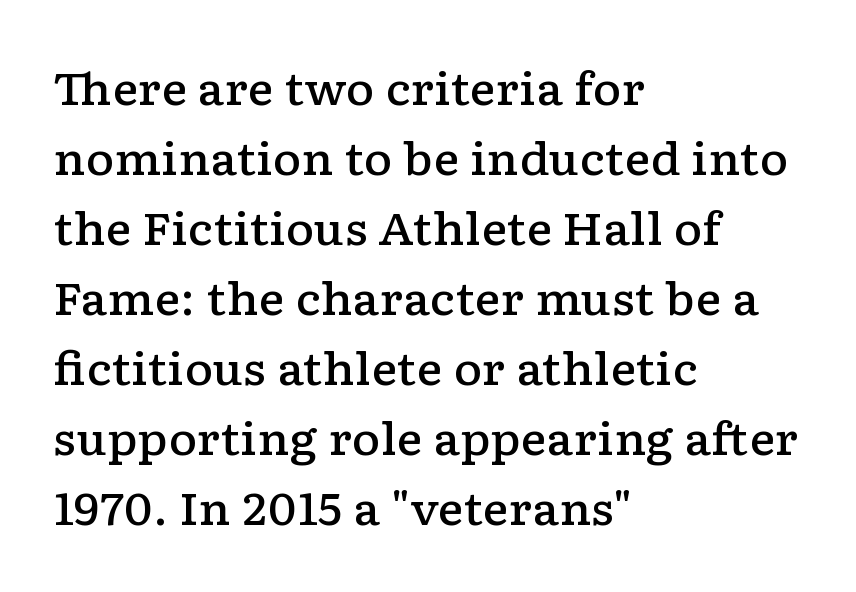
{"serif": "yes", "italic": "no", "bold": "semi", "weight": "semibold", "width": "wide", "stroke_contrast": "low", "x_height": "medium", "monospaced": "no", "underline": "no", "align": "left", "line_spacing": "normal", "line_spacing_ratio": 1.59, "letter_spacing": "normal", "letter_spacing_em": 0.0, "glyph_px": 44}
